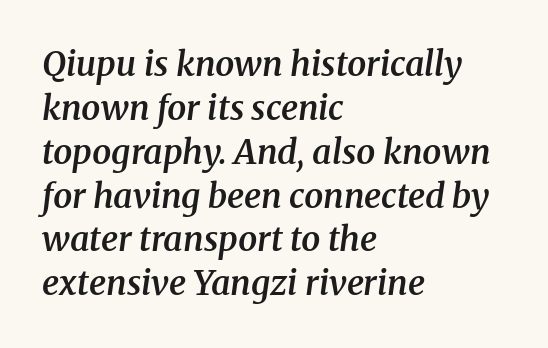
{"serif": "yes", "italic": "yes", "lean": "right", "slant_degrees": 8, "bold": "semi", "weight": "semibold", "width": "normal", "stroke_contrast": "medium", "x_height": "medium", "monospaced": "no", "underline": "no", "align": "left", "line_spacing": "normal", "line_spacing_ratio": 1.29, "letter_spacing": "normal", "letter_spacing_em": 0.0, "glyph_px": 34}
